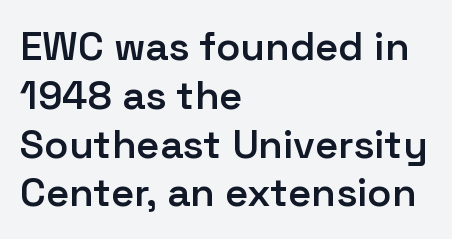
{"serif": "no", "italic": "no", "bold": "semi", "weight": "semibold", "width": "normal", "stroke_contrast": "low", "x_height": "medium", "monospaced": "no", "underline": "no", "align": "left", "line_spacing_ratio": 1.22, "letter_spacing": "normal", "letter_spacing_em": 0.0, "glyph_px": 40}
